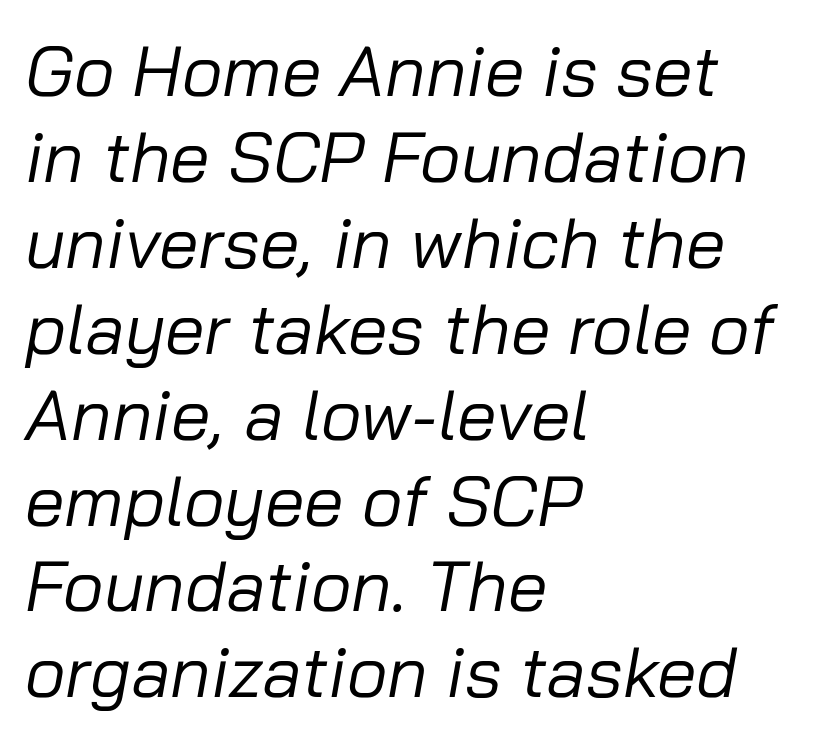
The image shows 71 px regular-weight type, italic (leaning right); set left-aligned, line spacing 1.21x, normal letter spacing, not underlined; low stroke contrast and a medium x-height.
